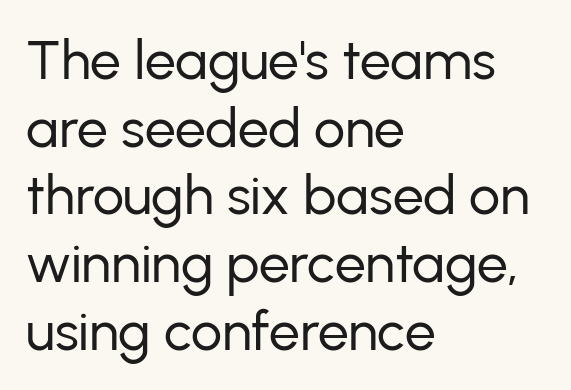
{"serif": "no", "italic": "no", "bold": "no", "weight": "regular", "width": "normal", "stroke_contrast": "low", "x_height": "medium", "monospaced": "no", "underline": "no", "align": "left", "line_spacing_ratio": 1.23, "letter_spacing": "normal", "letter_spacing_em": 0.0, "glyph_px": 55}
